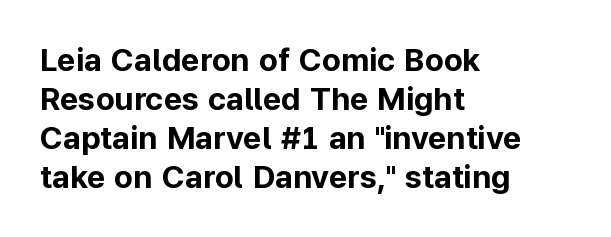
Casual observation: everything's shoved over to the left. Looks like regular typesetting: each glyph gets only the width it needs. Typographically, this falls in the sans-serif category. This is heavy type, rendered in bold. Every stem runs plumb, perpendicular to the baseline. Glance below the letters and you will spot only blank space.
